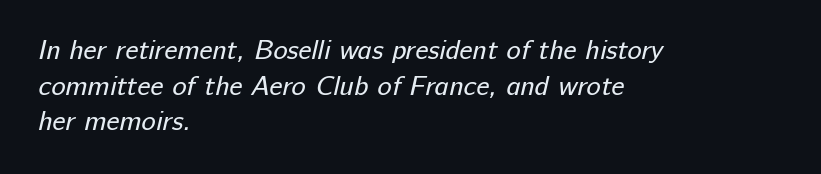
{"bold": "no", "underline": "no", "align": "left", "line_spacing": "normal", "line_spacing_ratio": 1.32, "letter_spacing": "normal", "letter_spacing_em": 0.0, "glyph_px": 27}
